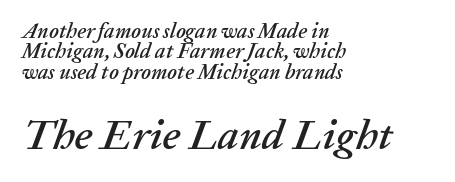
Q: Is the text italic (slanted)? A: Yes, it leans right by about 20 degrees.
Q: Is the text underlined? A: No.
Q: How is the paragraph aligned? A: Left-aligned.
Q: Is the spacing between letters normal or unusually wide? A: Normal.
Q: Is the spacing between lines tight, normal or loose? A: Tight.
Q: Which block of text is set in a larger size, the first (top) or the second (bottom)? A: The second (bottom) one.
Q: Width (condensed, normal, or wide)? A: Normal.
Q: Stroke contrast? A: Low.
Q: x-height? A: Medium.
Q: Monospaced? A: No.
